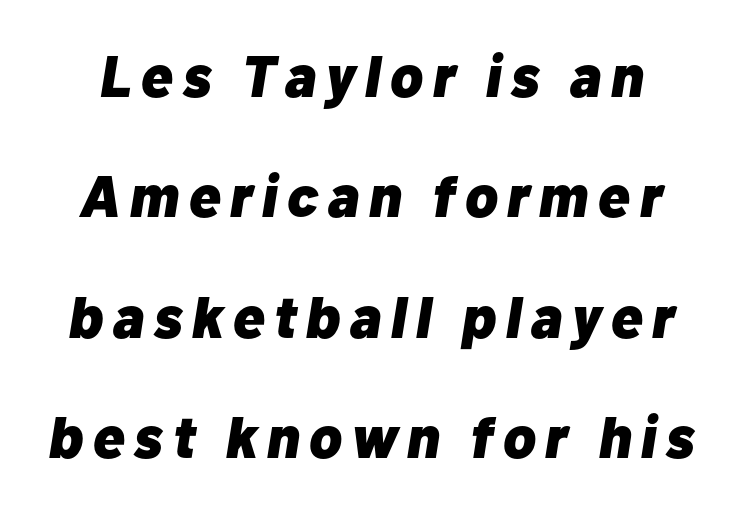
{"italic": "yes", "lean": "right", "slant_degrees": 10, "bold": "yes", "weight": "heavy", "width": "normal", "stroke_contrast": "low", "x_height": "medium", "monospaced": "no", "underline": "no", "line_spacing": "loose", "line_spacing_ratio": 2.04, "glyph_px": 59}
